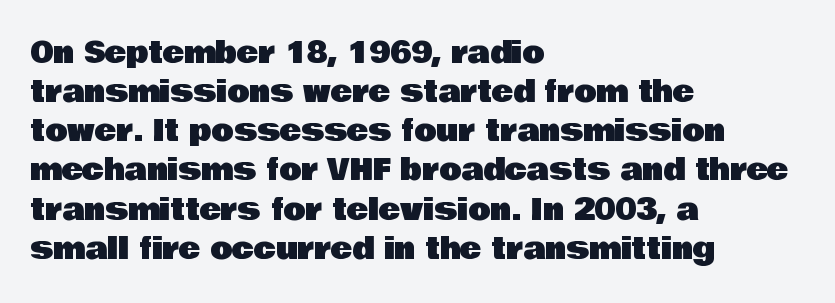
{"serif": "no", "italic": "no", "width": "normal", "stroke_contrast": "low", "x_height": "large", "monospaced": "no", "underline": "no", "align": "left", "line_spacing": "normal", "line_spacing_ratio": 1.35, "letter_spacing": "normal", "letter_spacing_em": 0.0, "glyph_px": 29}
